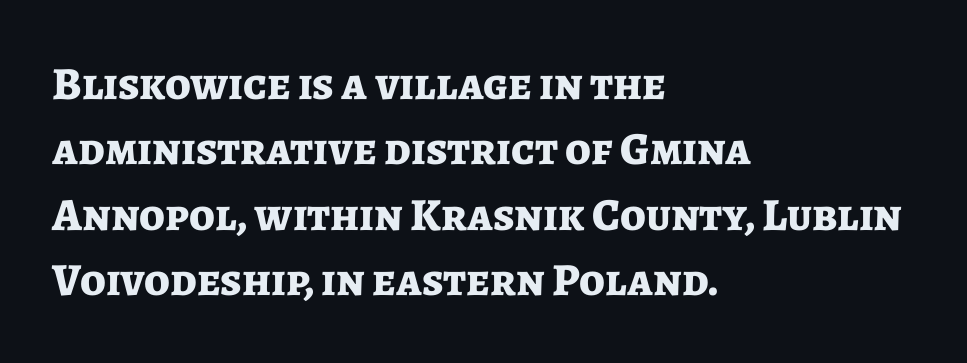
{"serif": "no", "italic": "no", "bold": "yes", "weight": "bold", "width": "normal", "stroke_contrast": "low", "x_height": "medium", "monospaced": "no", "underline": "no", "align": "left", "line_spacing": "normal", "line_spacing_ratio": 1.42, "letter_spacing": "normal", "letter_spacing_em": 0.0, "glyph_px": 46}
